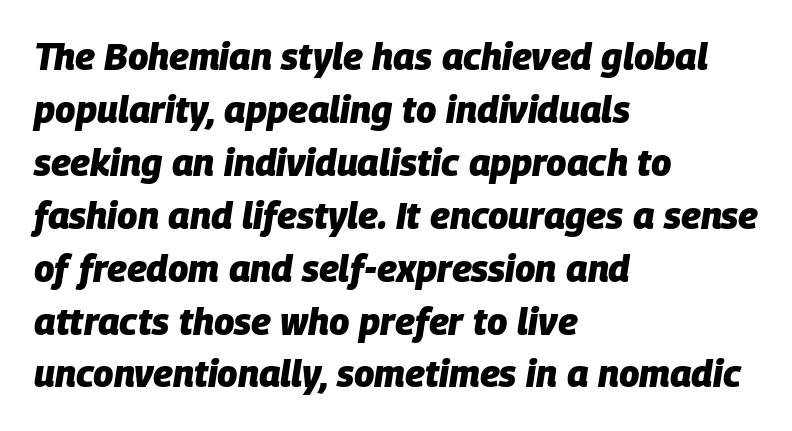
Q: Is the text bold? A: Yes.
Q: Is the text italic (slanted)? A: Yes, it leans right by about 9 degrees.
Q: Is the text underlined? A: No.
Q: How is the paragraph aligned? A: Left-aligned.
Q: Is the spacing between letters normal or unusually wide? A: Normal.
Q: Is the spacing between lines tight, normal or loose? A: Normal.
Q: Width (condensed, normal, or wide)? A: Normal.
Q: Stroke contrast? A: Low.
Q: x-height? A: Large.
Q: Monospaced? A: No.
